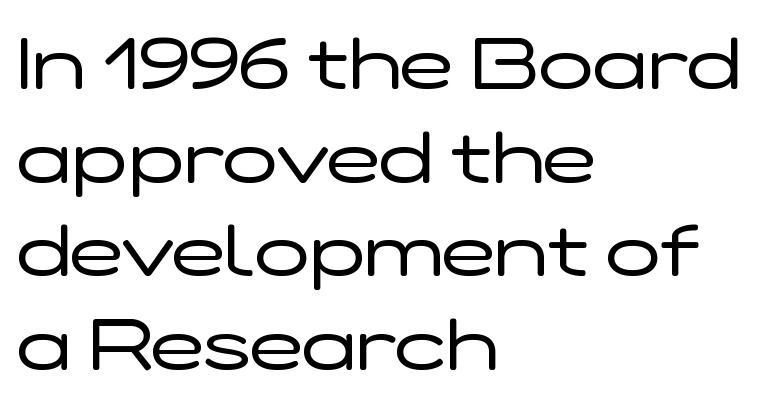
Q: Is the text bold? A: No.
Q: Is the text italic (slanted)? A: No, it is upright.
Q: Is the typeface a serif or a sans-serif typeface? A: Sans-serif.
Q: Is the text underlined? A: No.
Q: How is the paragraph aligned? A: Left-aligned.
Q: Is the spacing between letters normal or unusually wide? A: Normal.
Q: Is the spacing between lines tight, normal or loose? A: Normal.
Q: Width (condensed, normal, or wide)? A: Wide.
Q: Stroke contrast? A: Low.
Q: x-height? A: Medium.
Q: Monospaced? A: No.
